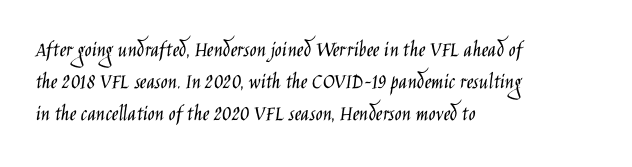
Q: Is the text bold? A: No.
Q: Is the text italic (slanted)? A: Yes.
Q: Is the text underlined? A: No.
Q: How is the paragraph aligned? A: Left-aligned.
Q: Is the spacing between letters normal or unusually wide? A: Normal.
Q: Is the spacing between lines tight, normal or loose? A: Normal.
